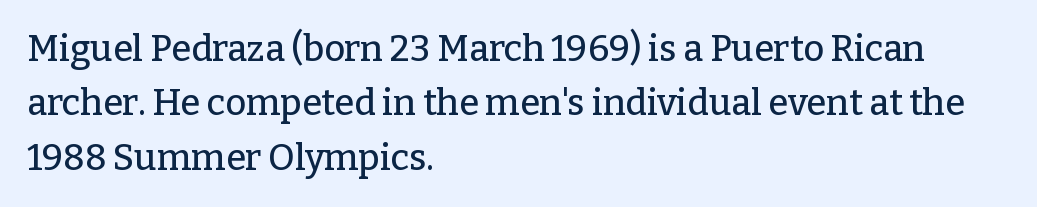
{"serif": "yes", "italic": "no", "width": "normal", "stroke_contrast": "low", "x_height": "medium", "monospaced": "no", "underline": "no", "align": "left", "line_spacing": "normal", "line_spacing_ratio": 1.51, "letter_spacing": "normal", "letter_spacing_em": 0.0, "glyph_px": 36}
